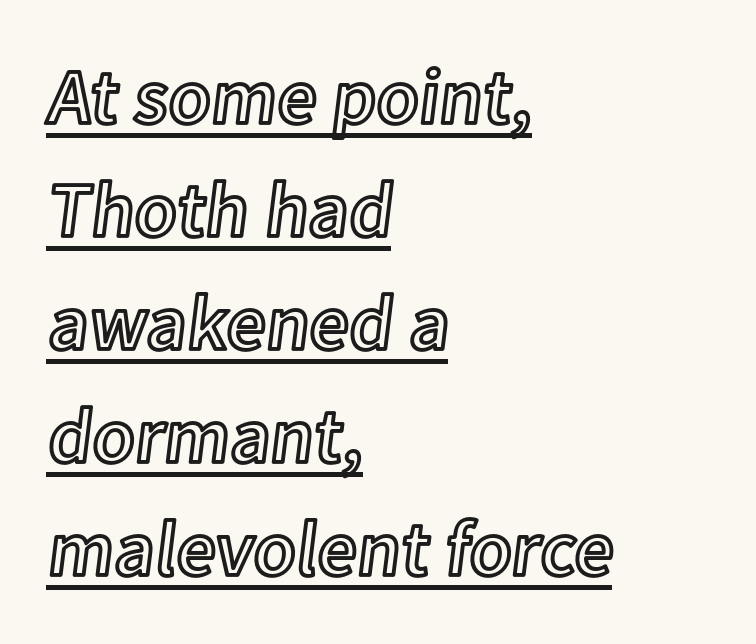
One glance says typical: line gaps are just what's usual. Glyph-to-glyph distance matches everyday printed text. In designer terms, the underline attribute is active on this setting.
